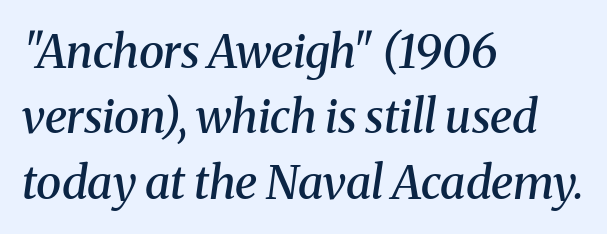
The image shows 46 px semibold serif type, italic (leaning right); set left-aligned, normal line spacing (1.42x), normal letter spacing, not underlined; medium stroke contrast and a medium x-height.
